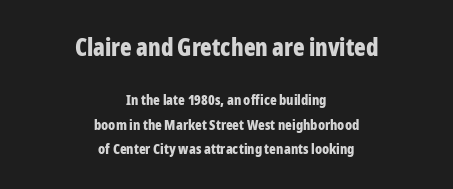
{"italic": "no", "bold": "yes", "underline": "no", "align": "center", "line_spacing_ratio": 1.72, "letter_spacing": "normal", "letter_spacing_em": 0.0, "larger_block": "first", "size_ratio": 1.71, "glyph_px": 24}
